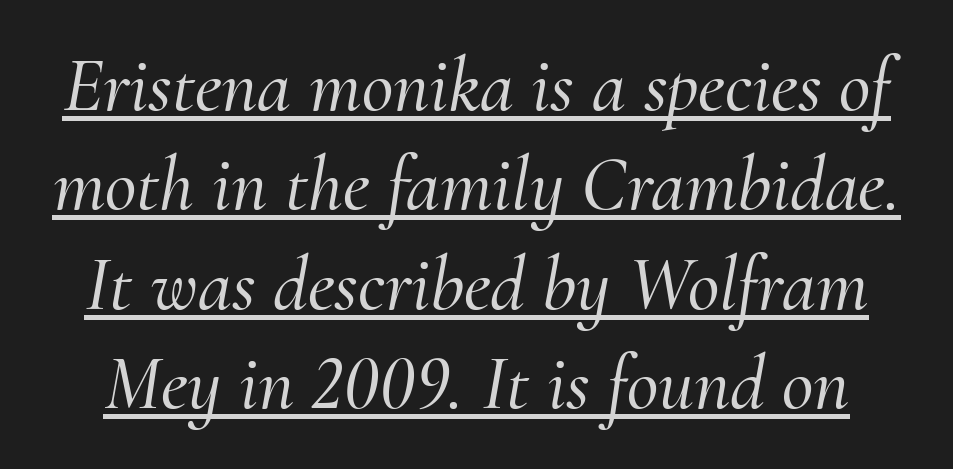
Yep, those are serifs on the letters. Honestly, the row spacing looks completely unremarkable. The glyphs are accompanied by a horizontal stroke just below them. Looks like regular typesetting: each glyph gets only the width it needs.
